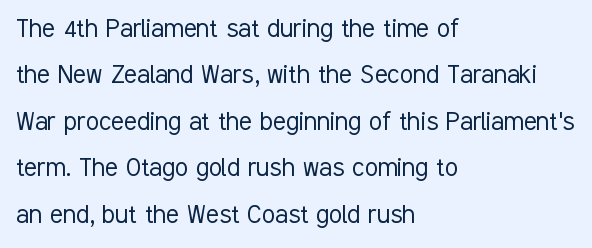
{"serif": "no", "italic": "no", "bold": "no", "weight": "light", "width": "condensed", "stroke_contrast": "low", "x_height": "medium", "monospaced": "no", "underline": "no", "align": "left", "line_spacing": "normal", "line_spacing_ratio": 1.55, "letter_spacing": "normal", "letter_spacing_em": 0.0, "glyph_px": 30}
